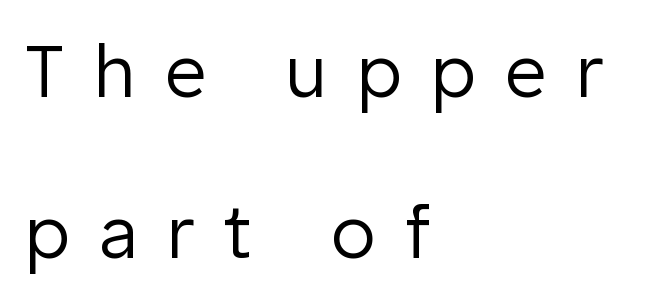
{"serif": "no", "italic": "no", "bold": "no", "weight": "regular", "width": "normal", "stroke_contrast": "low", "x_height": "medium", "monospaced": "no", "underline": "no", "align": "left", "line_spacing": "loose", "line_spacing_ratio": 2.23, "letter_spacing": "wide", "letter_spacing_em": 0.41, "glyph_px": 72}
